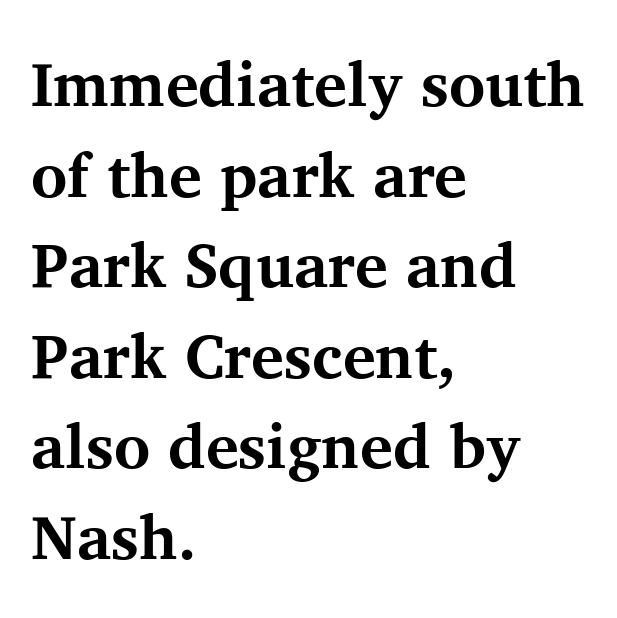
The text block is weighted toward the left margin, trailing off unevenly rightward. Unmarked baselines from the first word to the last. Is the letter spacing exaggerated? No — it looks like the ordinary default. Looks like regular typesetting: each glyph gets only the width it needs. These lines sit exactly where default settings would place them.
